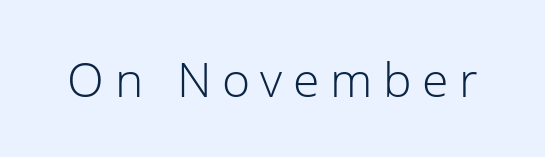
The image shows 48 px light sans-serif type, upright; set unusually wide letter spacing (+0.22 em), not underlined; low stroke contrast and a medium x-height.
